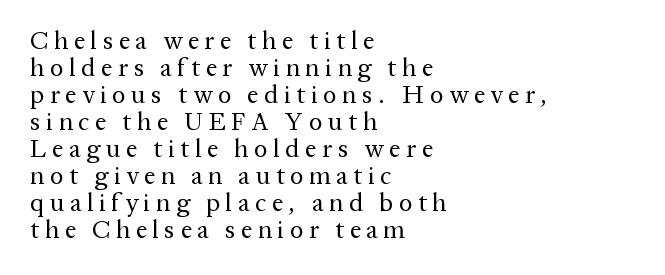
{"italic": "no", "bold": "no", "underline": "no", "align": "left", "line_spacing": "tight", "line_spacing_ratio": 1.08, "letter_spacing": "wide", "letter_spacing_em": 0.23, "glyph_px": 25}
